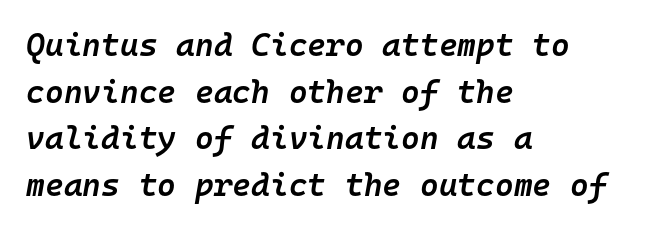
The image shows 32 px semibold type, italic (leaning right), monospaced; set left-aligned, normal line spacing (1.46x), normal letter spacing, not underlined; low stroke contrast and a medium x-height.
